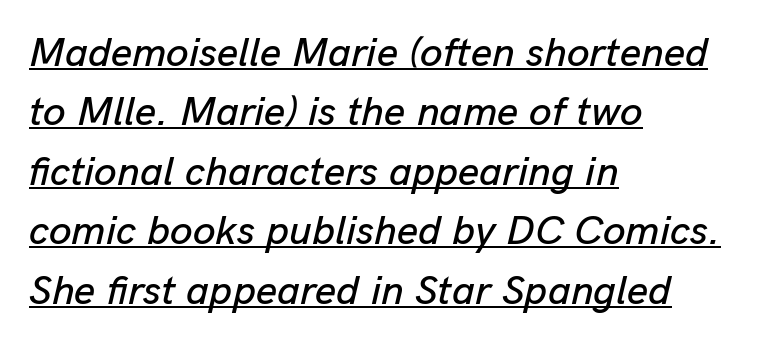
Is the block centered? No — it sits flush against the left margin. Character widths vary here, with narrow letters taking less room than wide ones. Rows of type keep a routine distance in the vertical direction. Style check: oblique. These lines keep a tight, regular rhythm from letter to letter.
